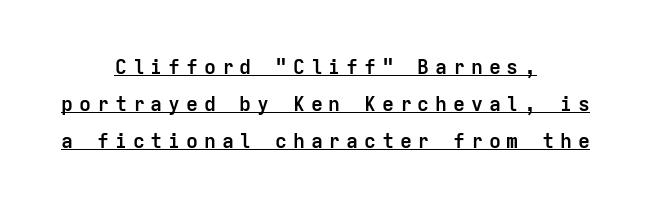
Q: Is the text bold? A: Yes.
Q: Is the text italic (slanted)? A: No, it is upright.
Q: Is the text underlined? A: Yes.
Q: How is the paragraph aligned? A: Centered.
Q: Is the spacing between letters normal or unusually wide? A: Unusually wide.
